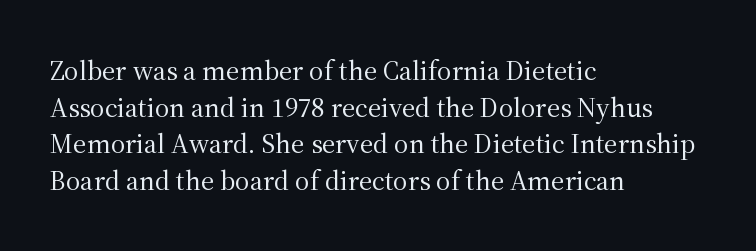
Q: Is the text bold? A: No.
Q: Is the text italic (slanted)? A: No, it is upright.
Q: Is the typeface a serif or a sans-serif typeface? A: Serif.
Q: Is the text underlined? A: No.
Q: How is the paragraph aligned? A: Left-aligned.
Q: Is the spacing between letters normal or unusually wide? A: Normal.
Q: Is the spacing between lines tight, normal or loose? A: Normal.
Q: Width (condensed, normal, or wide)? A: Normal.
Q: Stroke contrast? A: Medium.
Q: x-height? A: Medium.
Q: Monospaced? A: No.
